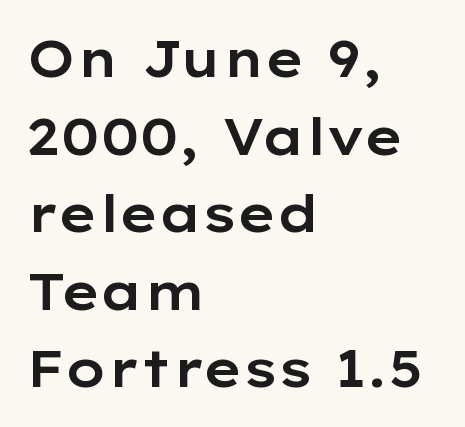
Q: Is the text italic (slanted)? A: No, it is upright.
Q: Is the typeface a serif or a sans-serif typeface? A: Sans-serif.
Q: Is the text underlined? A: No.
Q: How is the paragraph aligned? A: Left-aligned.
Q: Is the spacing between letters normal or unusually wide? A: Normal.
Q: Is the spacing between lines tight, normal or loose? A: Normal.
Q: Width (condensed, normal, or wide)? A: Wide.
Q: Stroke contrast? A: Low.
Q: x-height? A: Medium.
Q: Monospaced? A: No.
